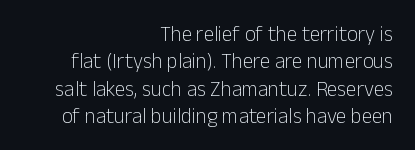
Lines of text with bare space underneath. The line texture is even and compact thanks to regular tracking. No letter is thick-stroked: the sample isn't bold. You can tell it's not italic because the verticals are truly vertical.
